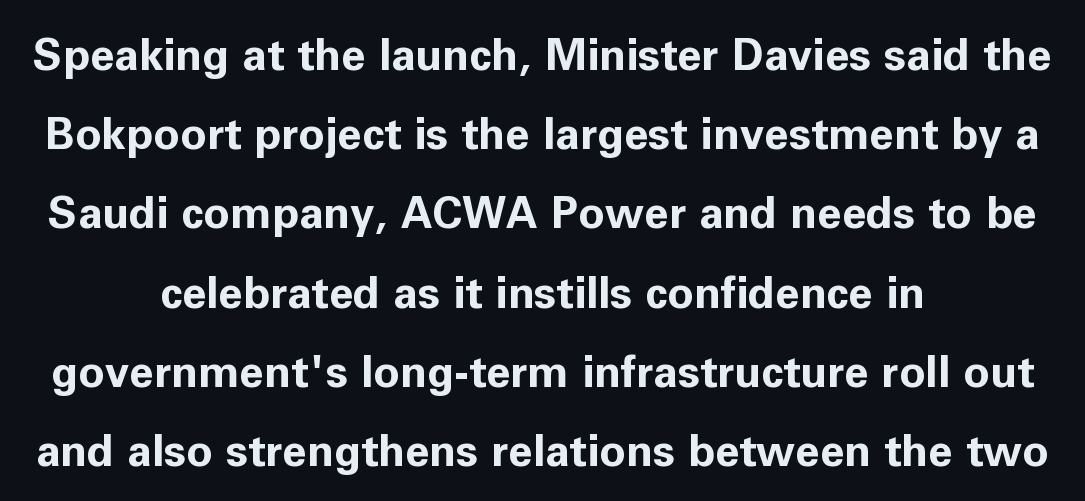
Neither beginnings nor endings align; midpoints do. Glance below the letters and you will spot only blank space. The letters advance in unequal steps, a hallmark of proportional type. The tracking reads as untouched default to a designer's eye. The typeface chosen for these lines omits serifs. Tall strokes in this sample are plumb rather than angled.
